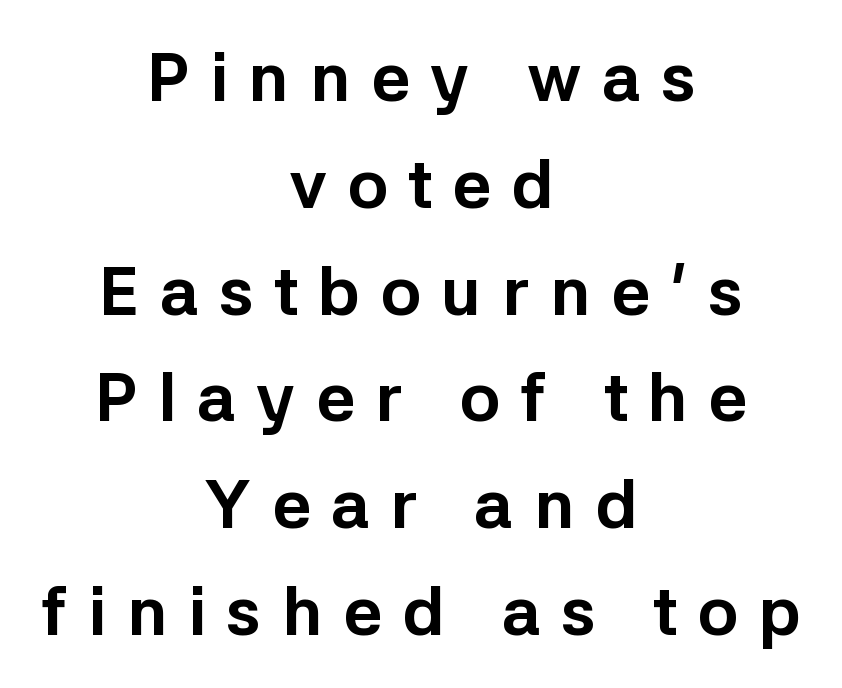
Nope, no serifs anywhere on these letters. Neither beginnings nor endings align; midpoints do. One glance says typical: line gaps are just what's usual. When letters stand straight like this, we call the style roman or upright. Each word looks stretched out because of the extra space between its letters. These lines are rendered in a variable-pitch font.
